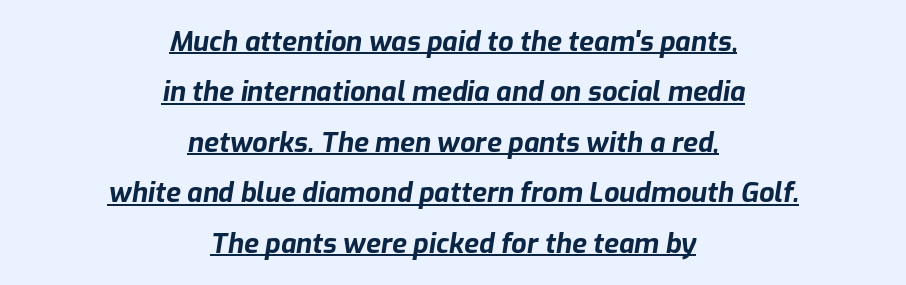
The specimen reads as italic at a glance. Typographic density is high because the face is bold. One-word summary of the alignment: center. What decoration does the sample have? An underline. Default kerning and tracking; the words read as compact shapes.
